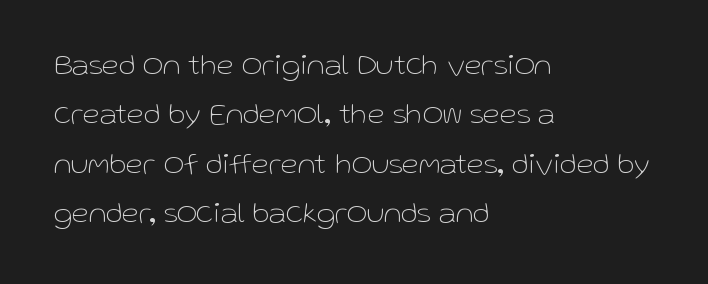
If you measured baseline to baseline, you'd find a middling distance. The passage shown is typed in a proportional face where columns would drift. Quick note: underline off. When letters stand straight like this, we call the style roman or upright.
